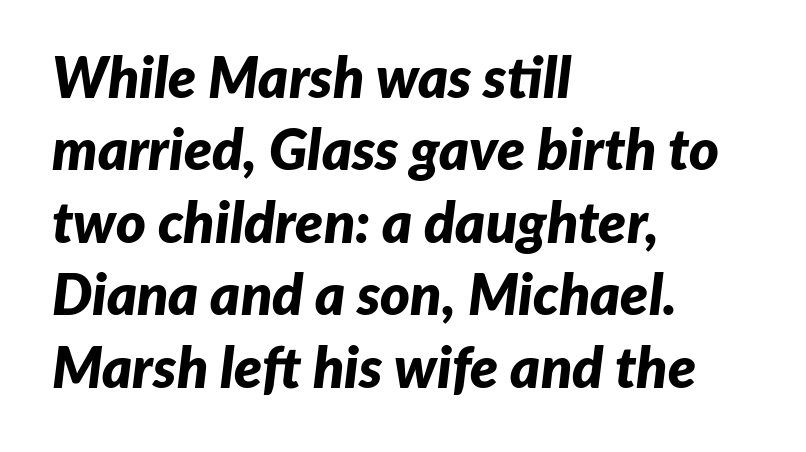
{"italic": "yes", "lean": "right", "slant_degrees": 7, "bold": "yes", "weight": "bold", "width": "normal", "stroke_contrast": "low", "x_height": "medium", "monospaced": "no", "underline": "no", "align": "left", "line_spacing": "normal", "line_spacing_ratio": 1.27, "letter_spacing": "normal", "letter_spacing_em": 0.0, "glyph_px": 57}
